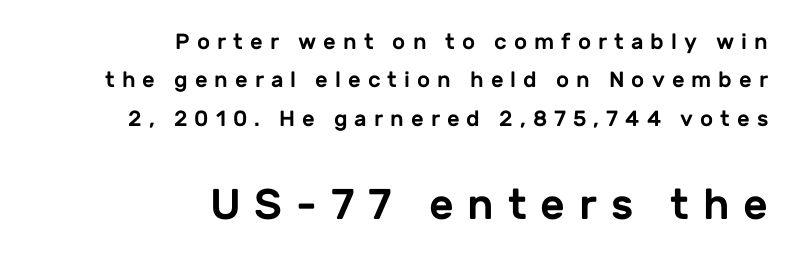
Is the lower block the larger one? Yes — the lower block carries the bigger type. Right-aligned paragraph, ragged on the left. Upright lettering throughout. Spacing verdict: proportional, widths tailored to each character. The line texture is sparse and dotted thanks to wide tracking.
